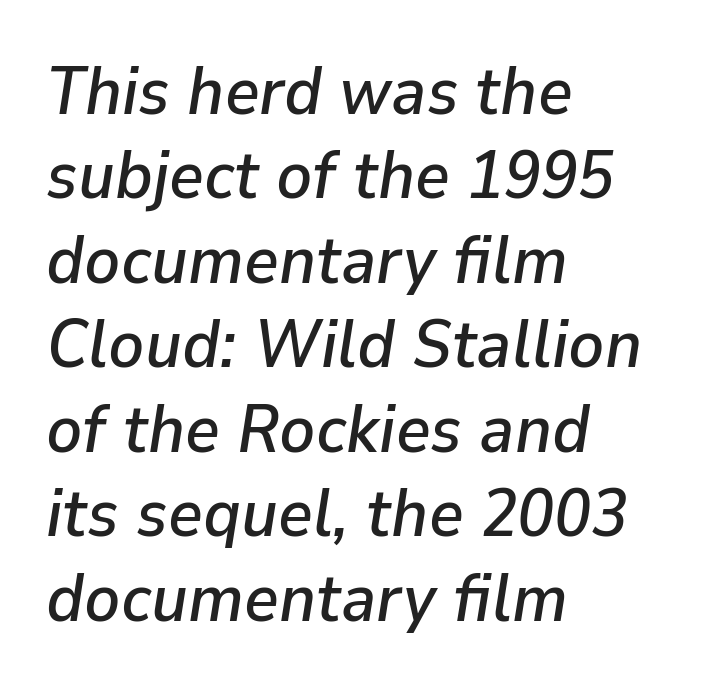
Q: Is the text italic (slanted)? A: Yes, it leans right by about 9 degrees.
Q: Is the text underlined? A: No.
Q: How is the paragraph aligned? A: Left-aligned.
Q: Is the spacing between letters normal or unusually wide? A: Normal.
Q: Is the spacing between lines tight, normal or loose? A: Normal.
Q: Width (condensed, normal, or wide)? A: Normal.
Q: Stroke contrast? A: Low.
Q: x-height? A: Medium.
Q: Monospaced? A: No.
